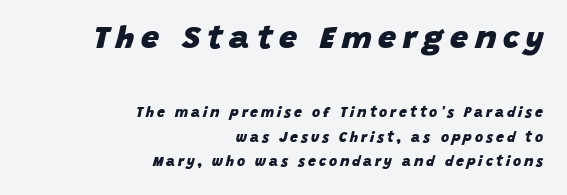
Q: Is the text bold? A: Yes.
Q: Is the text italic (slanted)? A: Yes, it leans right by about 15 degrees.
Q: Is the text underlined? A: No.
Q: How is the paragraph aligned? A: Right-aligned.
Q: Is the spacing between letters normal or unusually wide? A: Unusually wide.
Q: Which block of text is set in a larger size, the first (top) or the second (bottom)? A: The first (top) one.
Q: Width (condensed, normal, or wide)? A: Normal.
Q: Stroke contrast? A: Low.
Q: x-height? A: Large.
Q: Monospaced? A: No.
